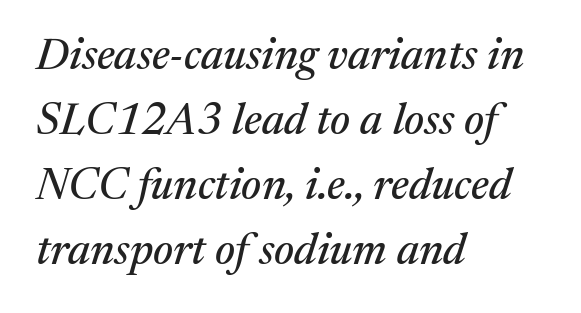
The image shows 44 px serif type, italic (leaning right); set left-aligned, normal line spacing (1.48x), normal letter spacing, not underlined; medium stroke contrast and a medium x-height.
